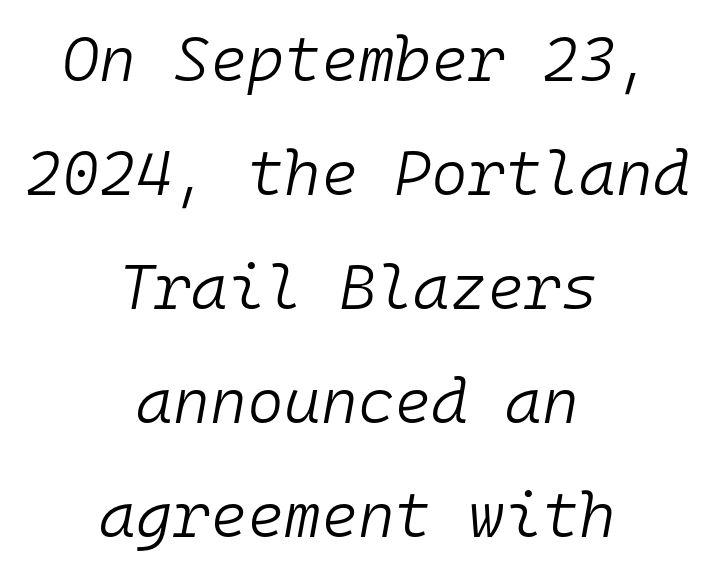
{"italic": "yes", "lean": "right", "slant_degrees": 10, "bold": "no", "weight": "light", "width": "normal", "stroke_contrast": "low", "x_height": "medium", "monospaced": "yes", "underline": "no", "align": "center", "line_spacing_ratio": 1.81, "letter_spacing": "normal", "letter_spacing_em": 0.0, "glyph_px": 63}
